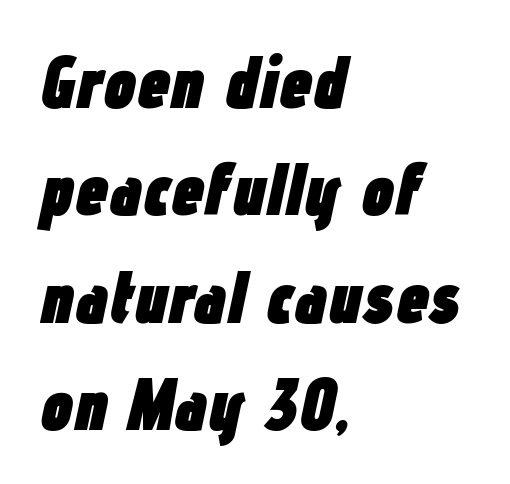
Looking at the ascenders, they clearly lean. Heft: maximum for text — a bold. Evenly set lines give the paragraph a standard silhouette. Short and long lines alike share a common starting point at left.
